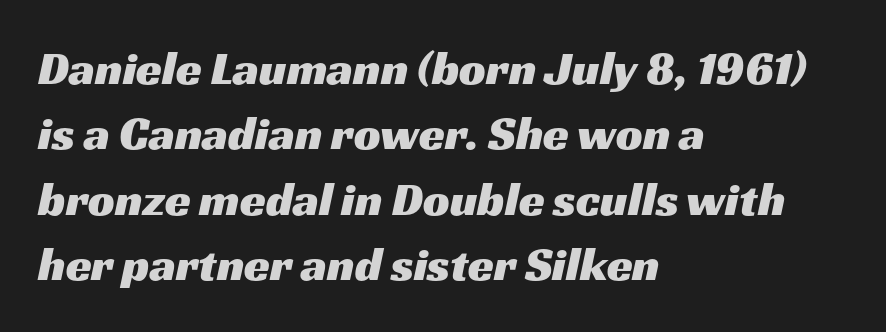
{"serif": "no", "width": "wide", "stroke_contrast": "medium", "x_height": "medium", "monospaced": "no", "underline": "no", "align": "left", "line_spacing": "normal", "line_spacing_ratio": 1.39, "letter_spacing": "normal", "letter_spacing_em": 0.0, "glyph_px": 47}
